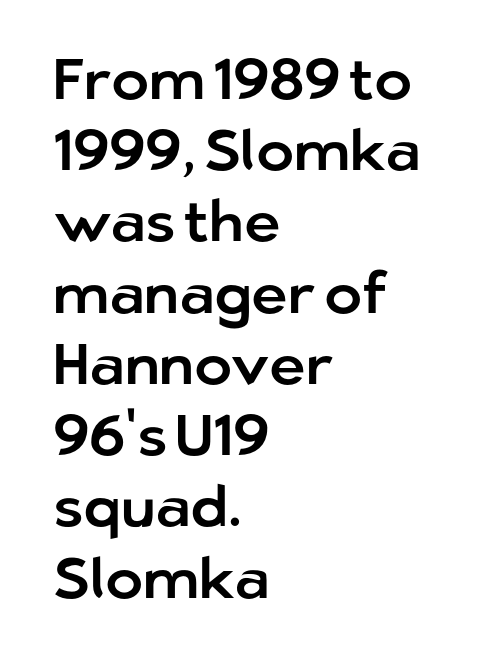
The image shows 57 px sans-serif type, upright; set left-aligned, normal line spacing (1.25x), normal letter spacing, not underlined; low stroke contrast and a medium x-height.
